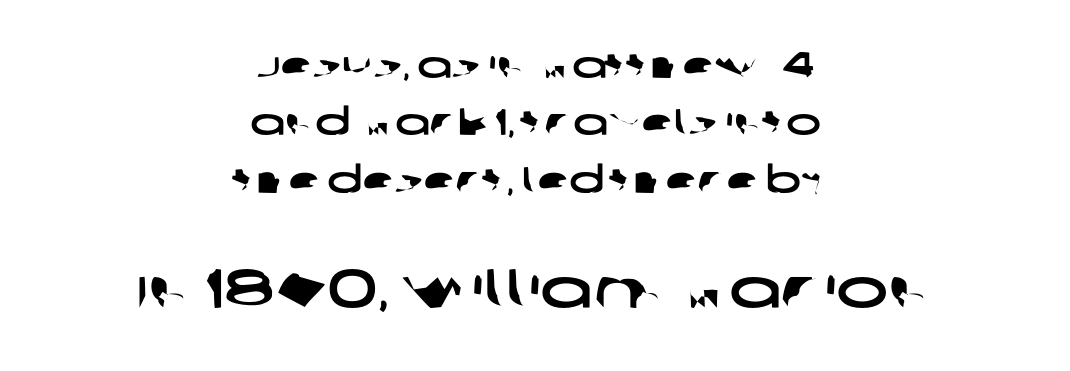
The image shows 55 px wide sans-serif type; set centered, normal line spacing (1.55x), normal letter spacing, not underlined; the second (bottom) block is 1.49x larger; low stroke contrast and a large x-height.
